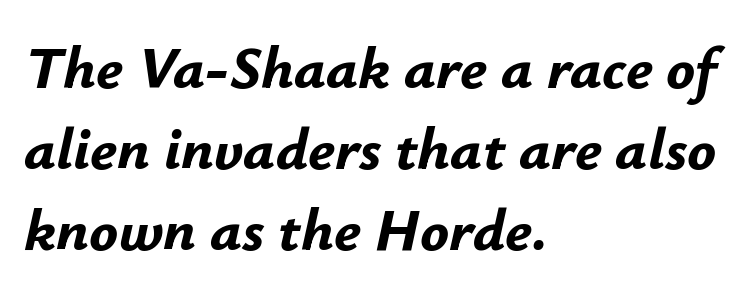
{"italic": "yes", "lean": "right", "slant_degrees": 12, "bold": "yes", "weight": "bold", "width": "normal", "stroke_contrast": "low", "x_height": "small", "monospaced": "no", "underline": "no", "align": "left", "line_spacing": "normal", "line_spacing_ratio": 1.35, "letter_spacing": "normal", "letter_spacing_em": 0.0, "glyph_px": 60}
